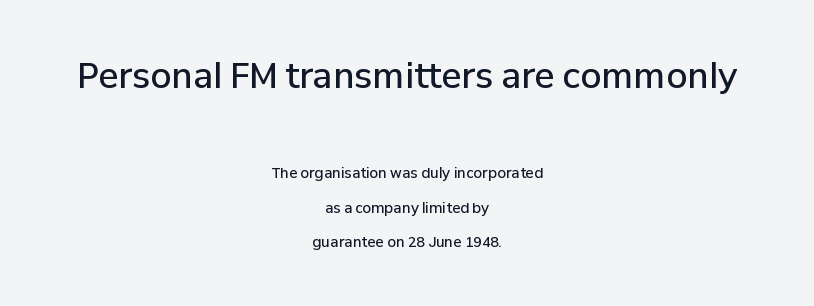
A typesetter would call this proportional, since set widths differ per character. A somewhat darkened texture: the type is semibold rather than bold. In CSS terms this would be text-align: center. Vertically, the passage feels expansive, rows floating well apart.
